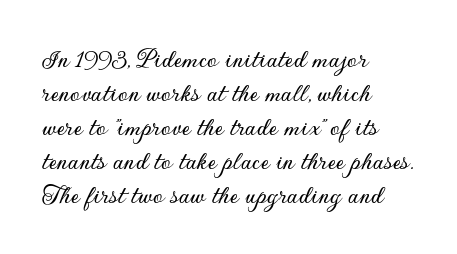
You could not count columns in this text — the font is proportionally spaced. Between one letter and the next there's only the usual sliver of space. Where is the straight margin? On the left.
